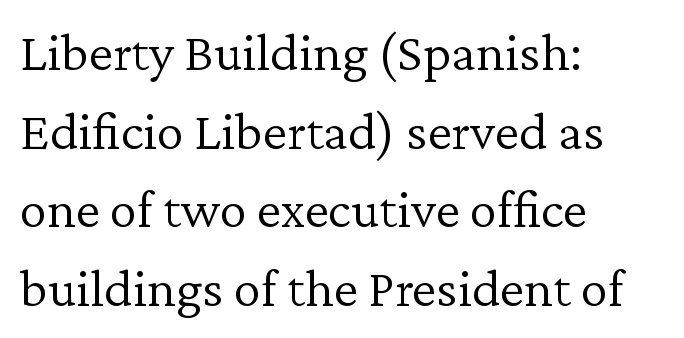
Style check: upright. Varying glyph widths throughout — classic text-font behaviour. Notice how descenders clear the ascenders below comfortably — that's standard leading. A serif font was chosen for this passage.
